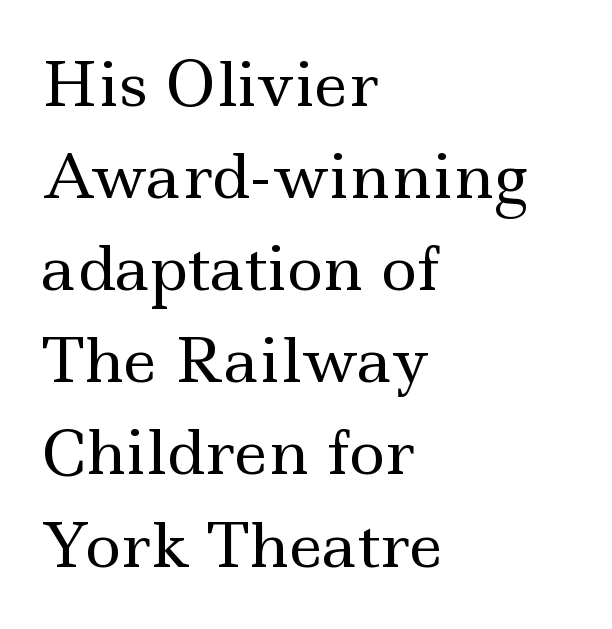
This reads as an unemphasized weight, regular at the heaviest. Italic: no, the glyphs are upright roman. The space between consecutive lines is moderate. Standard letterfit; no display-style spreading of the glyphs. This sample has the flowing, uneven cadence of proportional lettering.
